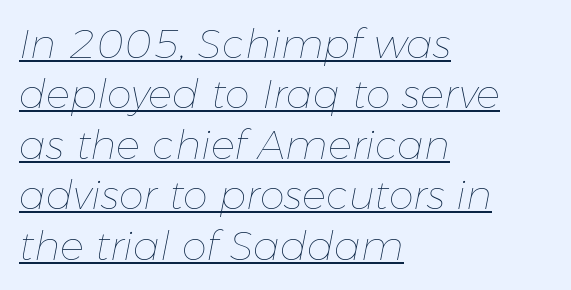
Short and long lines alike share a common starting point at left. The gaps between neighbouring characters are ordinary and unremarkable. Underline: present. Stroke mass is kept to a normal reading level or below.
